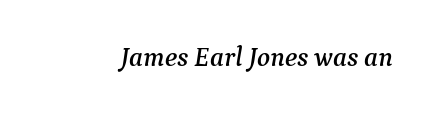
The image shows 27 px text type, italic (leaning right); set normal letter spacing, not underlined.
